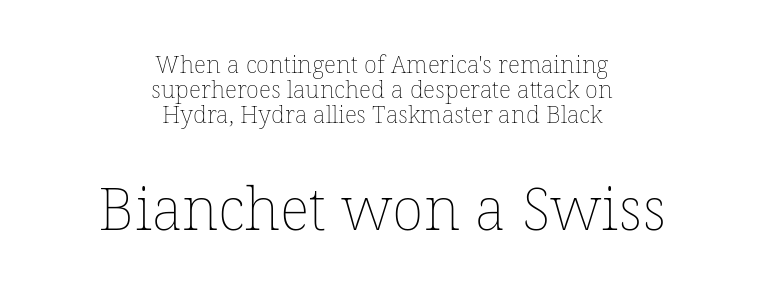
Q: Is the text bold? A: No.
Q: Is the text italic (slanted)? A: No, it is upright.
Q: Is the text underlined? A: No.
Q: How is the paragraph aligned? A: Centered.
Q: Is the spacing between letters normal or unusually wide? A: Normal.
Q: Is the spacing between lines tight, normal or loose? A: Tight.
Q: Which block of text is set in a larger size, the first (top) or the second (bottom)? A: The second (bottom) one.
Q: Width (condensed, normal, or wide)? A: Normal.
Q: Stroke contrast? A: Low.
Q: x-height? A: Medium.
Q: Monospaced? A: No.
